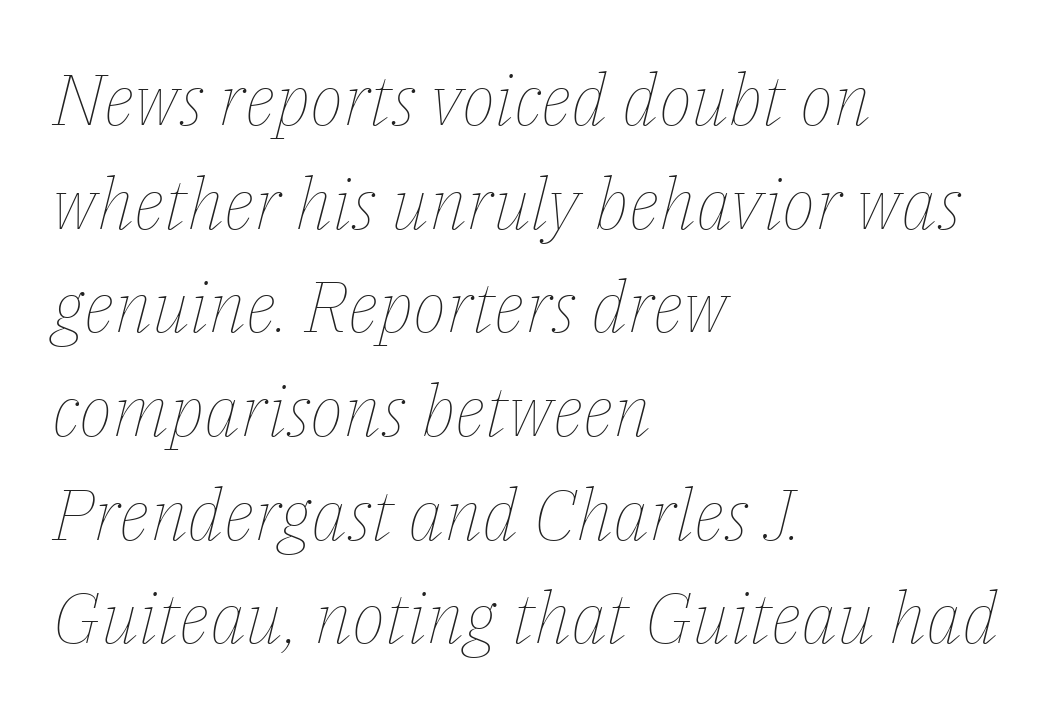
{"italic": "yes", "lean": "right", "slant_degrees": 14, "bold": "no", "weight": "thin", "width": "normal", "stroke_contrast": "low", "x_height": "medium", "monospaced": "no", "underline": "no", "align": "left", "line_spacing": "normal", "line_spacing_ratio": 1.46, "letter_spacing": "normal", "letter_spacing_em": 0.0, "glyph_px": 71}
